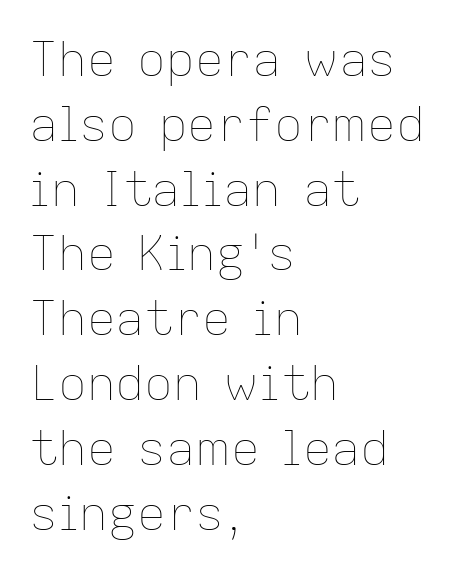
The image shows 48 px thin type, upright; set left-aligned, normal line spacing (1.35x), normal letter spacing, not underlined; low stroke contrast and a medium x-height.
